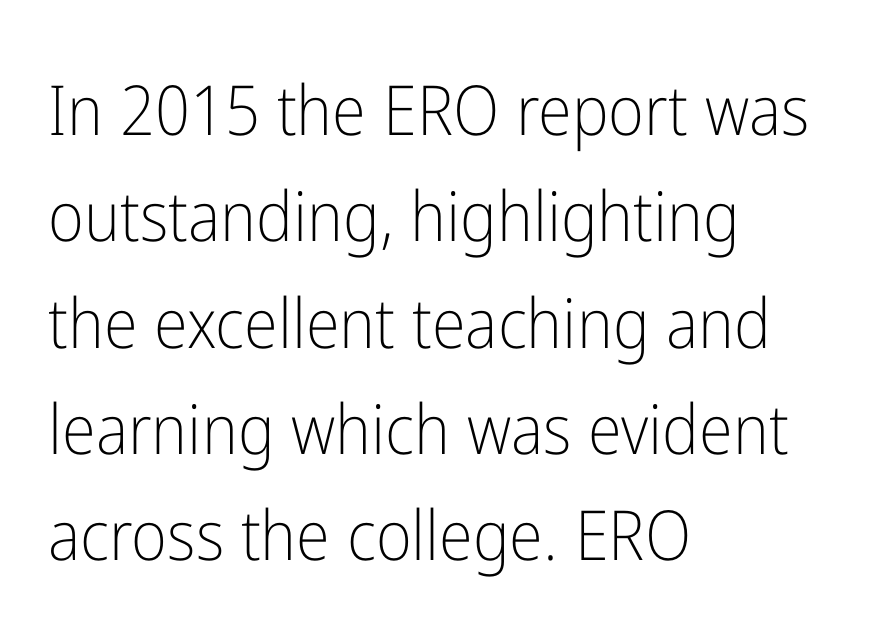
Regarding leading, the lines here are spaced in the standard way. Every row of glyphs begins at an identical x-position on the left. Unbolded letterforms with no extra heft. Typographically, this falls in the sans-serif category. Proportional: the letters do not fall into vertical columns. Nobody touched the tracking dial on this one.
